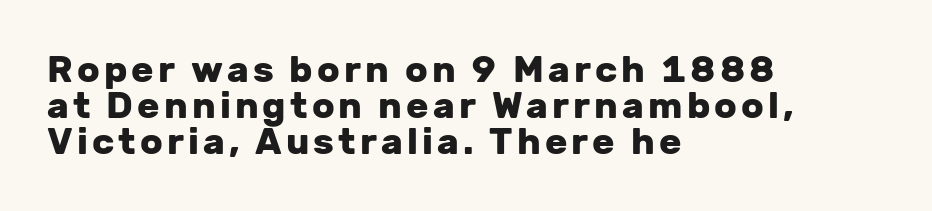
{"serif": "no", "italic": "no", "bold": "yes", "weight": "heavy", "width": "normal", "stroke_contrast": "low", "x_height": "medium", "monospaced": "no", "underline": "no", "align": "left", "line_spacing": "tight", "line_spacing_ratio": 0.97, "glyph_px": 37}
